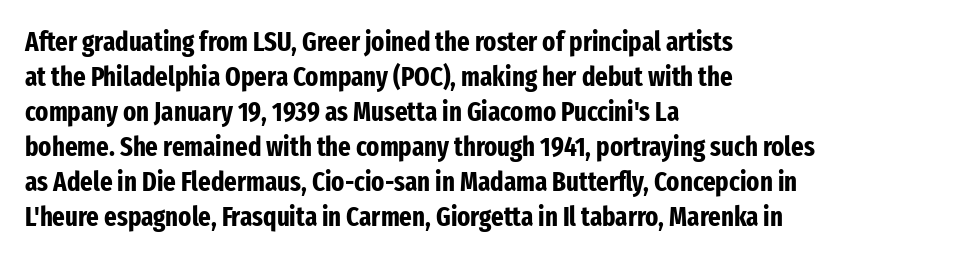
The image shows 27 px bold type, upright; set left-aligned, normal line spacing (1.3x), normal letter spacing, not underlined.
